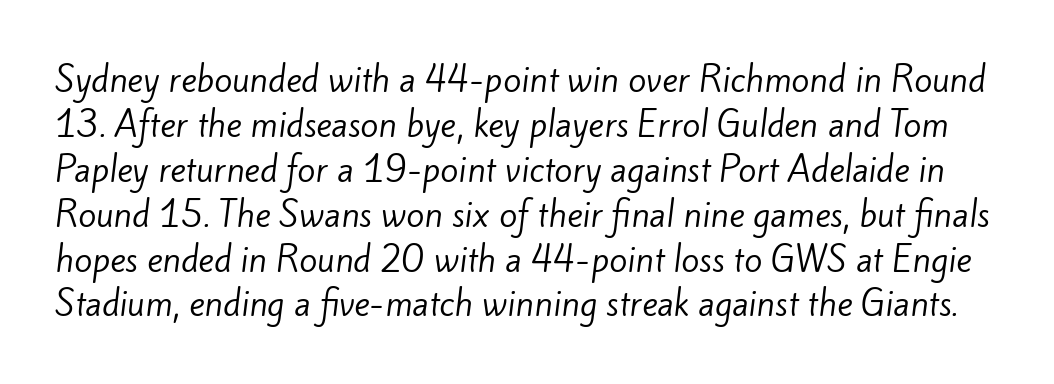
{"serif": "no", "bold": "no", "weight": "regular", "width": "normal", "stroke_contrast": "low", "x_height": "small", "monospaced": "no", "underline": "no", "line_spacing": "normal", "line_spacing_ratio": 1.36, "letter_spacing": "normal", "letter_spacing_em": 0.0, "glyph_px": 33}
